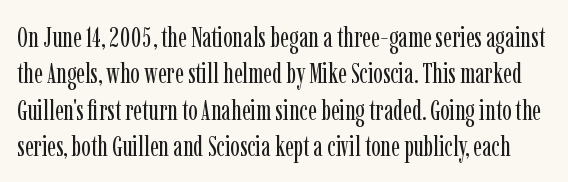
{"serif": "yes", "italic": "no", "bold": "no", "weight": "regular", "width": "condensed", "stroke_contrast": "low", "x_height": "medium", "monospaced": "no", "underline": "no", "line_spacing": "normal", "line_spacing_ratio": 1.3, "letter_spacing": "normal", "letter_spacing_em": 0.0, "glyph_px": 28}
